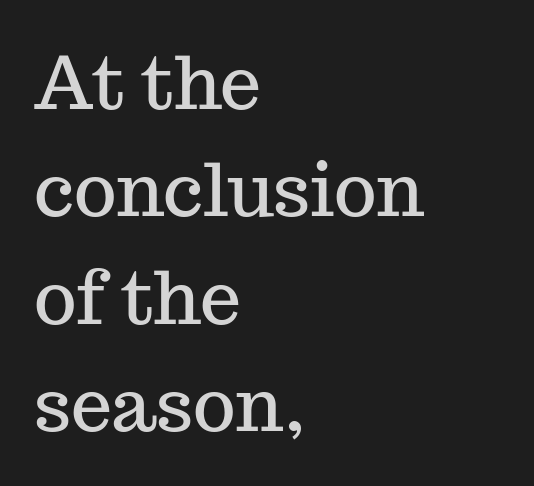
Q: Is the text italic (slanted)? A: No, it is upright.
Q: Is the typeface a serif or a sans-serif typeface? A: Serif.
Q: Is the text underlined? A: No.
Q: How is the paragraph aligned? A: Left-aligned.
Q: Is the spacing between letters normal or unusually wide? A: Normal.
Q: Is the spacing between lines tight, normal or loose? A: Normal.
Q: Width (condensed, normal, or wide)? A: Normal.
Q: Stroke contrast? A: Medium.
Q: x-height? A: Medium.
Q: Monospaced? A: No.
